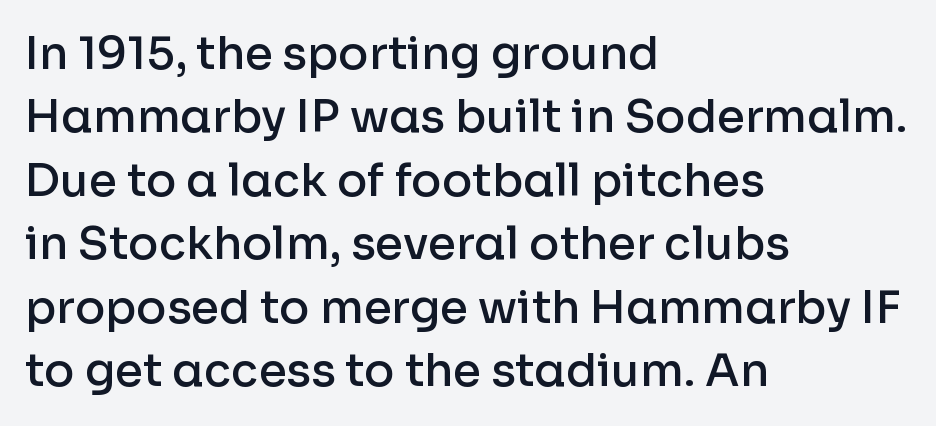
Q: Is the text bold? A: Semi-bold.
Q: Is the text italic (slanted)? A: No, it is upright.
Q: Is the typeface a serif or a sans-serif typeface? A: Sans-serif.
Q: Is the text underlined? A: No.
Q: How is the paragraph aligned? A: Left-aligned.
Q: Is the spacing between letters normal or unusually wide? A: Normal.
Q: Is the spacing between lines tight, normal or loose? A: Normal.
Q: Width (condensed, normal, or wide)? A: Normal.
Q: Stroke contrast? A: Low.
Q: x-height? A: Medium.
Q: Monospaced? A: No.
